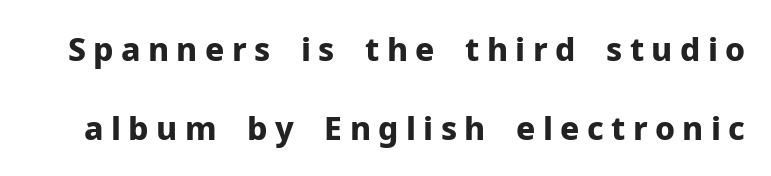
{"serif": "no", "italic": "no", "bold": "yes", "weight": "bold", "width": "normal", "stroke_contrast": "low", "x_height": "medium", "monospaced": "no", "underline": "no", "line_spacing": "loose", "line_spacing_ratio": 2.46, "letter_spacing": "wide", "letter_spacing_em": 0.23, "glyph_px": 32}
